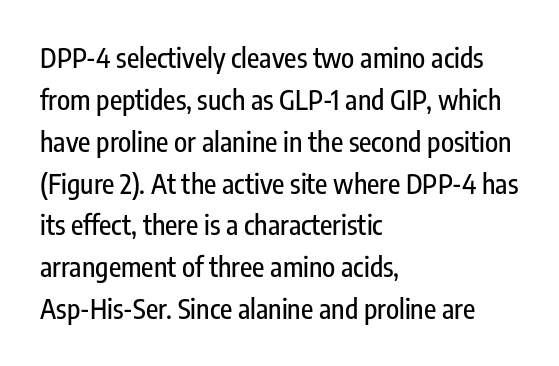
The image shows 27 px text type, upright; set left-aligned, normal line spacing (1.55x), normal letter spacing, not underlined.
